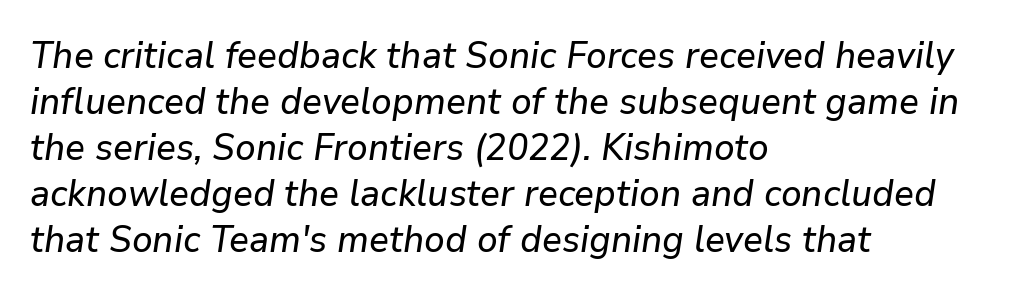
Q: Is the text italic (slanted)? A: Yes, it leans right by about 9 degrees.
Q: Is the text underlined? A: No.
Q: How is the paragraph aligned? A: Left-aligned.
Q: Is the spacing between letters normal or unusually wide? A: Normal.
Q: Width (condensed, normal, or wide)? A: Normal.
Q: Stroke contrast? A: Low.
Q: x-height? A: Medium.
Q: Monospaced? A: No.
